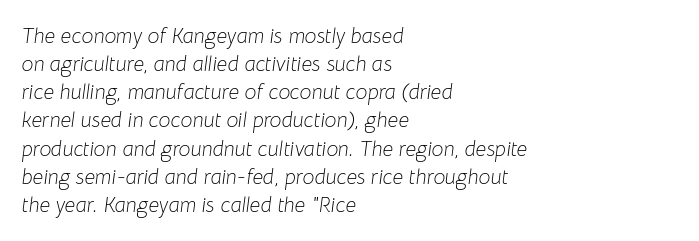
The image shows 21 px text type, italic (leaning right); set left-aligned, normal line spacing (1.34x), normal letter spacing, not underlined.
